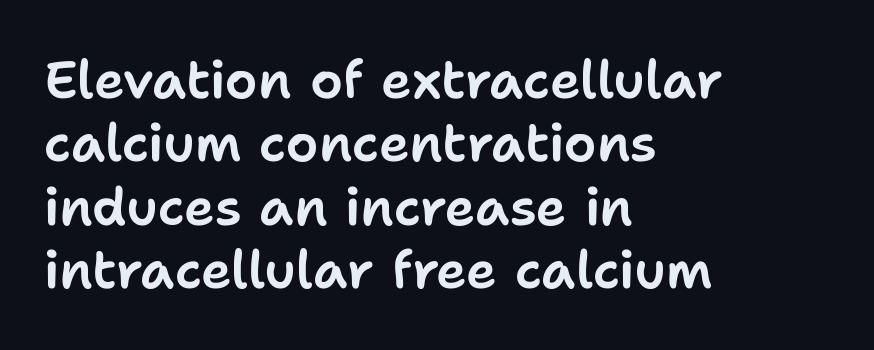
Q: Is the text italic (slanted)? A: No, it is upright.
Q: Is the typeface a serif or a sans-serif typeface? A: Sans-serif.
Q: Is the text underlined? A: No.
Q: How is the paragraph aligned? A: Left-aligned.
Q: Is the spacing between letters normal or unusually wide? A: Normal.
Q: Width (condensed, normal, or wide)? A: Normal.
Q: Stroke contrast? A: Low.
Q: x-height? A: Medium.
Q: Monospaced? A: No.
